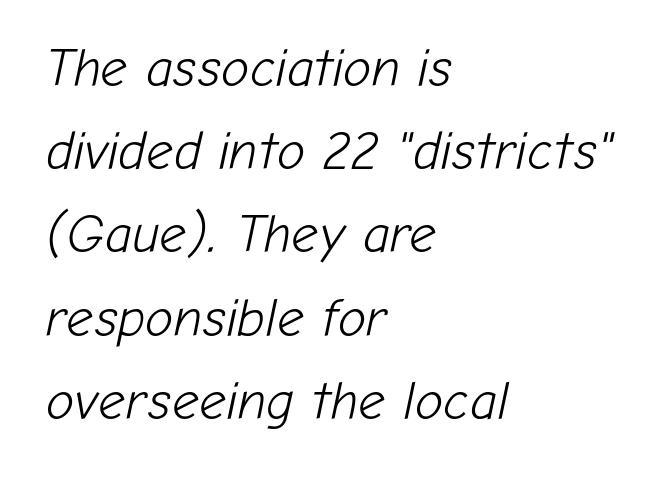
The image shows 53 px light type, italic (leaning right); set left-aligned, normal line spacing (1.57x), normal letter spacing, not underlined; low stroke contrast and a medium x-height.
